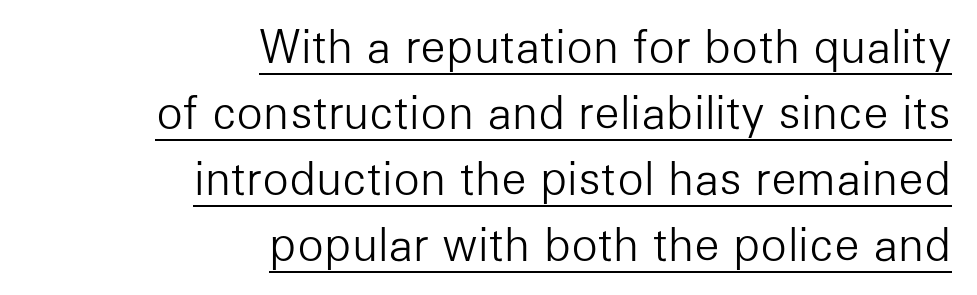
The image shows 44 px light sans-serif type, upright; set right-aligned, normal line spacing (1.5x), normal letter spacing, underlined; low stroke contrast and a medium x-height.
